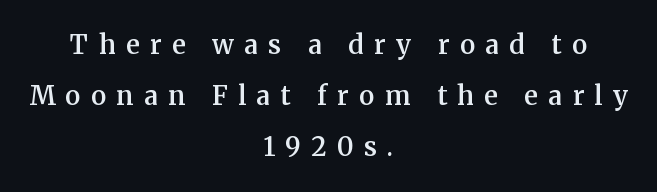
The image shows 26 px text type, upright; set centered, loose line spacing (1.96x), unusually wide letter spacing (+0.4 em), not underlined.
